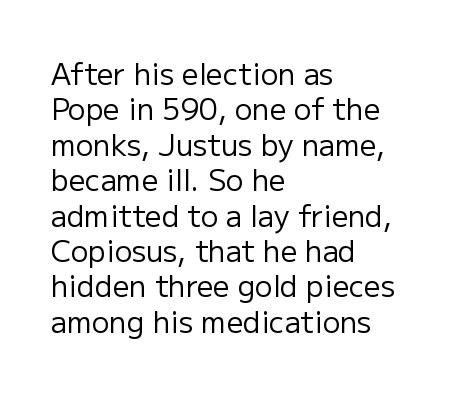
Q: Is the text bold? A: No.
Q: Is the text italic (slanted)? A: No, it is upright.
Q: Is the typeface a serif or a sans-serif typeface? A: Sans-serif.
Q: Is the text underlined? A: No.
Q: How is the paragraph aligned? A: Left-aligned.
Q: Is the spacing between letters normal or unusually wide? A: Normal.
Q: Width (condensed, normal, or wide)? A: Normal.
Q: Stroke contrast? A: Low.
Q: x-height? A: Medium.
Q: Monospaced? A: No.
